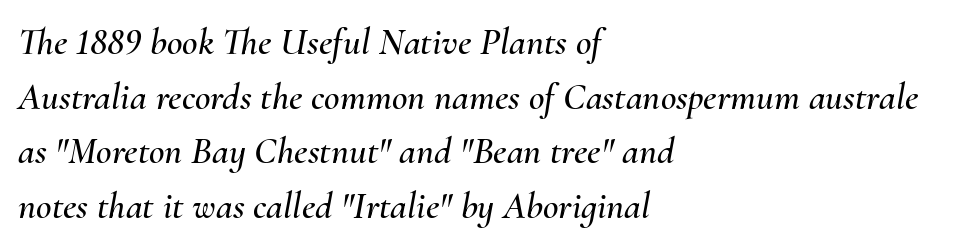
Q: Is the text italic (slanted)? A: Yes, it leans right by about 10 degrees.
Q: Is the text underlined? A: No.
Q: How is the paragraph aligned? A: Left-aligned.
Q: Is the spacing between letters normal or unusually wide? A: Normal.
Q: Is the spacing between lines tight, normal or loose? A: Normal.
Q: Width (condensed, normal, or wide)? A: Normal.
Q: Stroke contrast? A: Medium.
Q: x-height? A: Small.
Q: Monospaced? A: No.
